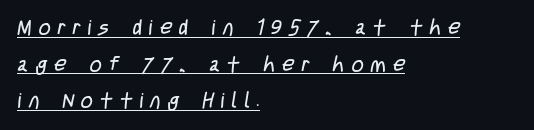
The image shows 21 px text type; set left-aligned, line spacing 1.74x, unusually wide letter spacing (+0.34 em), underlined.
